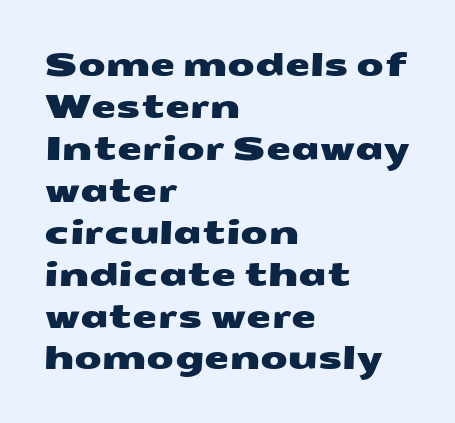
The image shows 32 px wide sans-serif type; set left-aligned, normal line spacing (1.31x), normal letter spacing, not underlined; medium stroke contrast and a medium x-height.
